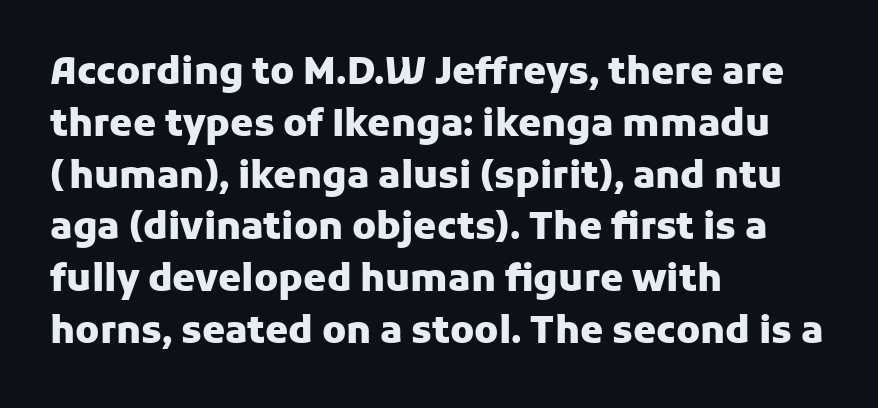
Leading matches the norm, producing a regular column. You can tell from the bare stems that sans-serif type was used. The passage shown is typed in a proportional face where columns would drift. Characters follow at the spacing the type designer built in. Horizontally, the lines are justified to the leading edge only. The typography opts for an upright posture over an oblique one.
